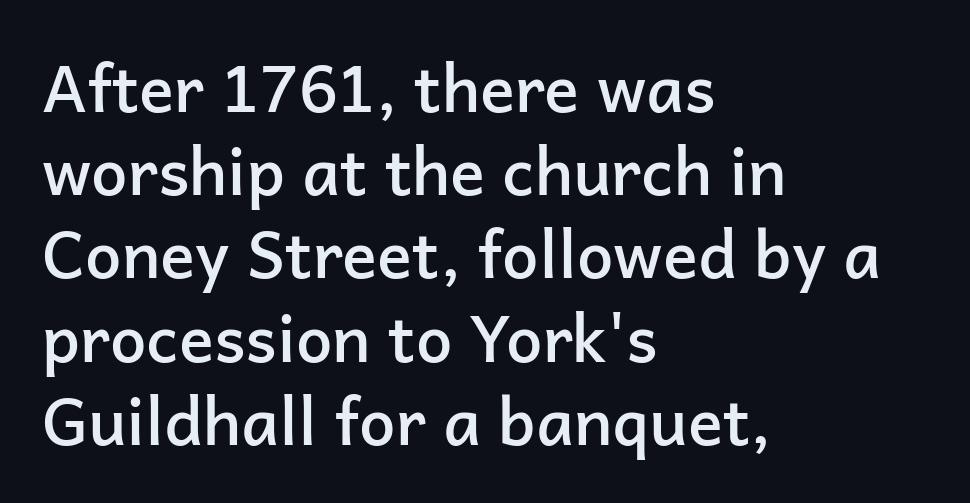
The image shows 65 px semibold sans-serif type, upright; set left-aligned, normal line spacing (1.28x), normal letter spacing, not underlined; low stroke contrast and a medium x-height.
